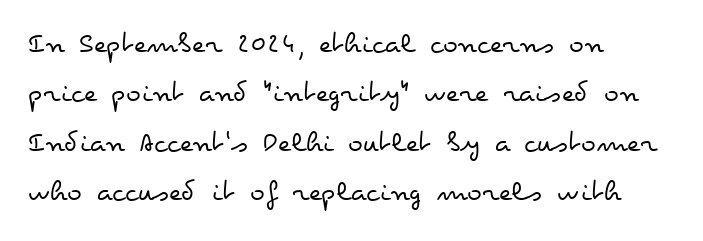
The image shows 31 px regular-weight, wide type, upright; set left-aligned, normal line spacing (1.59x), normal letter spacing, not underlined; low stroke contrast and a small x-height.
